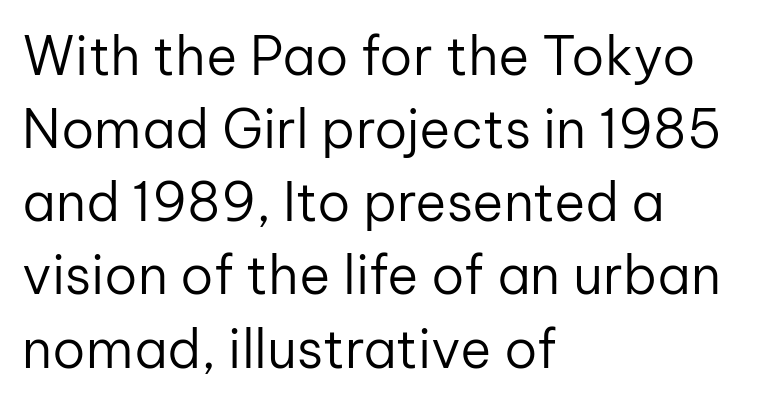
{"serif": "no", "italic": "no", "bold": "no", "weight": "regular", "width": "normal", "stroke_contrast": "low", "x_height": "medium", "monospaced": "no", "underline": "no", "align": "left", "line_spacing": "normal", "line_spacing_ratio": 1.38, "letter_spacing": "normal", "letter_spacing_em": 0.0, "glyph_px": 53}
